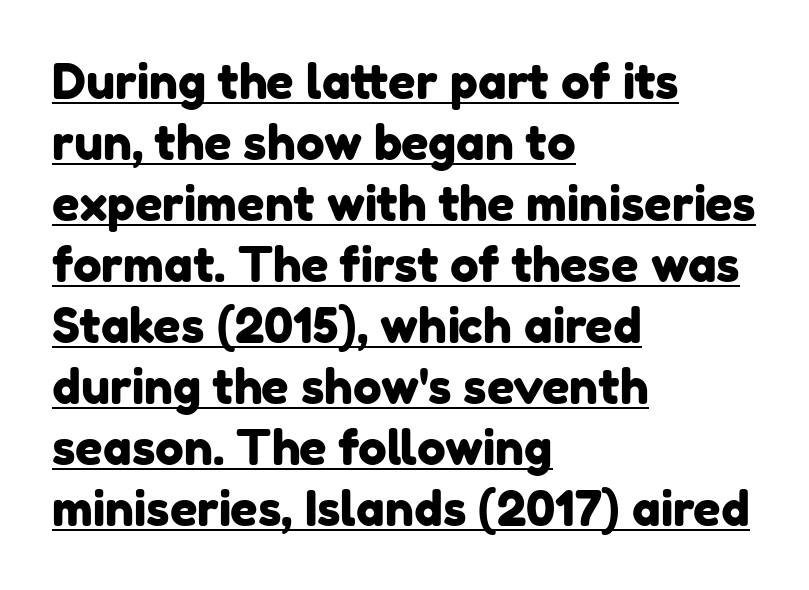
{"serif": "no", "width": "normal", "stroke_contrast": "low", "x_height": "medium", "monospaced": "no", "underline": "yes", "align": "left", "line_spacing": "normal", "line_spacing_ratio": 1.27, "letter_spacing": "normal", "letter_spacing_em": 0.0, "glyph_px": 48}
